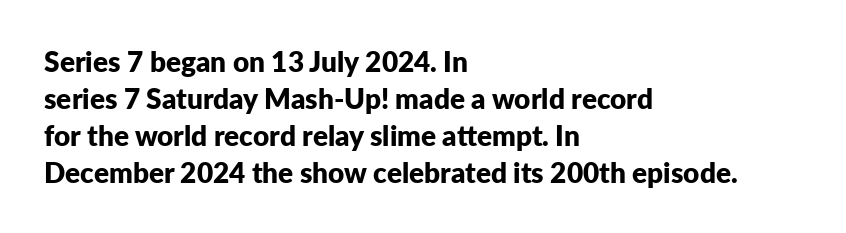
Q: Is the text bold? A: Yes.
Q: Is the text italic (slanted)? A: No, it is upright.
Q: Is the typeface a serif or a sans-serif typeface? A: Sans-serif.
Q: Is the text underlined? A: No.
Q: How is the paragraph aligned? A: Left-aligned.
Q: Is the spacing between letters normal or unusually wide? A: Normal.
Q: Is the spacing between lines tight, normal or loose? A: Normal.
Q: Width (condensed, normal, or wide)? A: Normal.
Q: Stroke contrast? A: Low.
Q: x-height? A: Medium.
Q: Monospaced? A: No.
